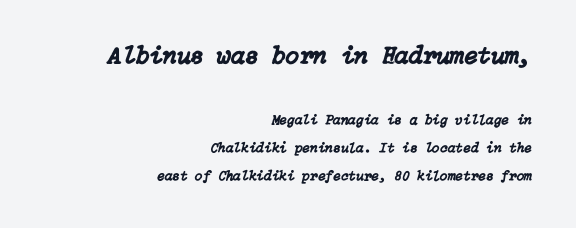
A clean baseline with only descenders dipping below it. Reading down the block, your eye finds every line finishing at a fixed right position. These lines keep a tight, regular rhythm from letter to letter. These lines stand farther apart than default settings would place them. There's an unmistakable incline to the writing here.
